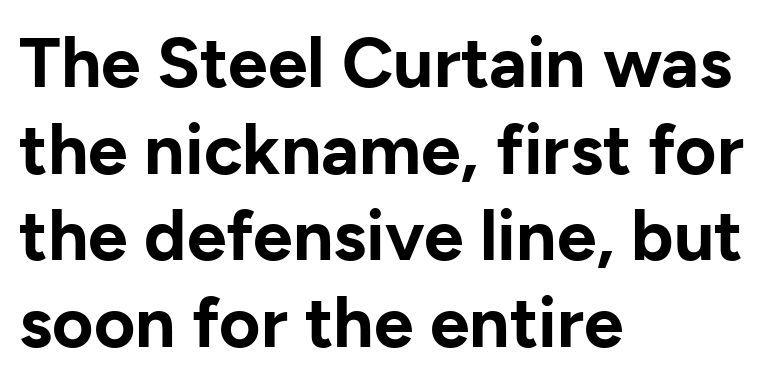
Q: Is the text bold? A: Yes.
Q: Is the text italic (slanted)? A: No, it is upright.
Q: Is the typeface a serif or a sans-serif typeface? A: Sans-serif.
Q: Is the text underlined? A: No.
Q: How is the paragraph aligned? A: Left-aligned.
Q: Is the spacing between letters normal or unusually wide? A: Normal.
Q: Width (condensed, normal, or wide)? A: Normal.
Q: Stroke contrast? A: Low.
Q: x-height? A: Medium.
Q: Monospaced? A: No.
